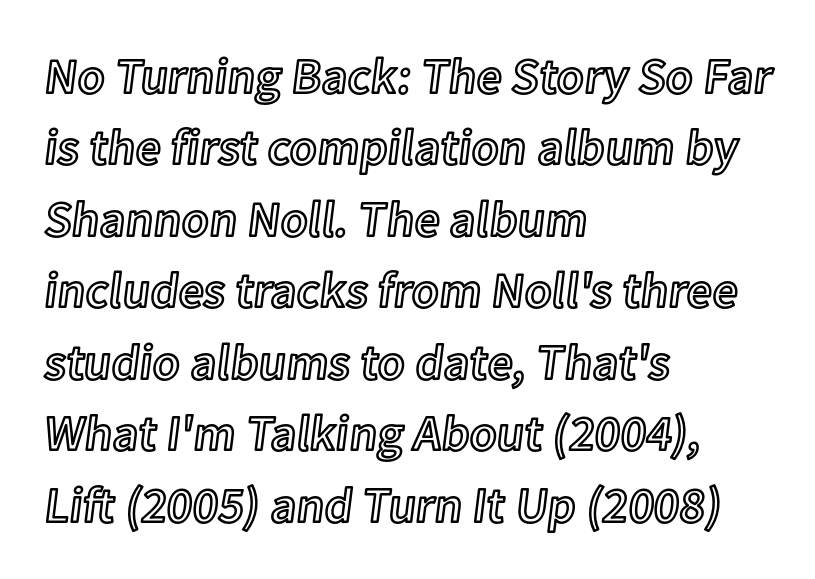
Reading down the column, the eye jumps a familiar distance to each next line. The strip under each line holds only bare page. Spacing verdict: proportional, widths tailored to each character. Horizontally, the lines are justified to the leading edge only.
